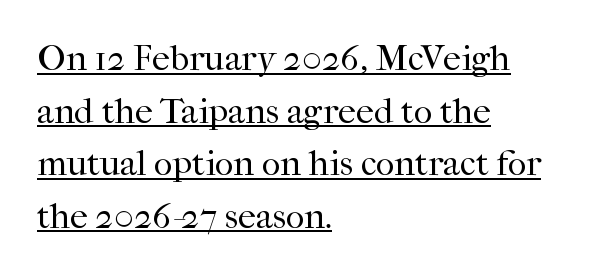
The image shows 36 px regular-weight serif type, upright; set left-aligned, normal line spacing (1.46x), normal letter spacing, underlined; high stroke contrast and a medium x-height.
